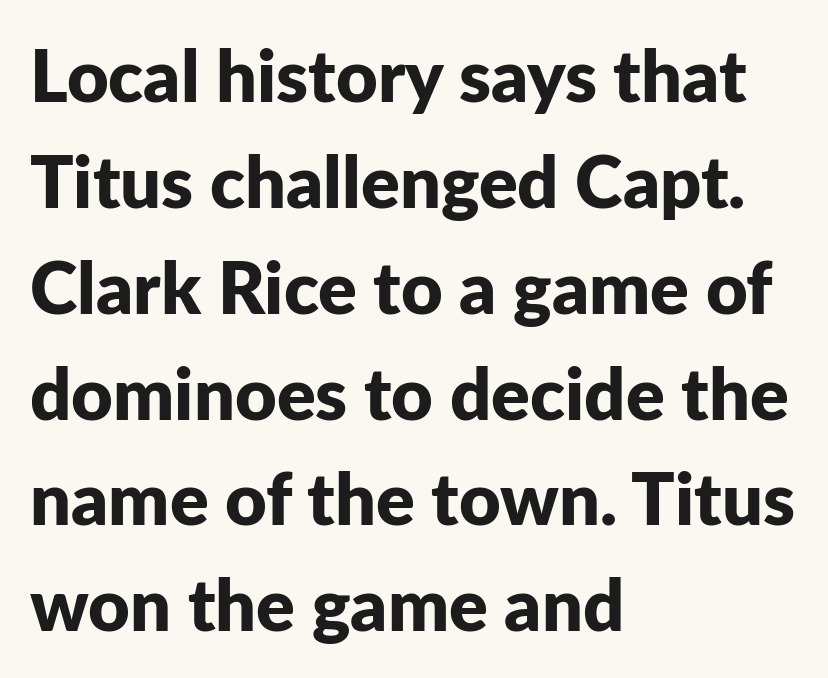
The image shows 72 px bold sans-serif type, upright; set left-aligned, normal line spacing (1.47x), normal letter spacing, not underlined; low stroke contrast and a medium x-height.
